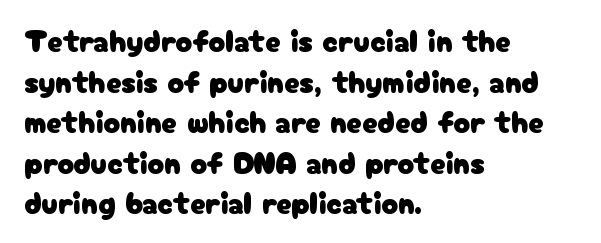
{"serif": "no", "italic": "no", "width": "normal", "stroke_contrast": "low", "x_height": "medium", "monospaced": "no", "underline": "no", "align": "left", "line_spacing": "normal", "line_spacing_ratio": 1.31, "letter_spacing": "normal", "letter_spacing_em": 0.0, "glyph_px": 31}
